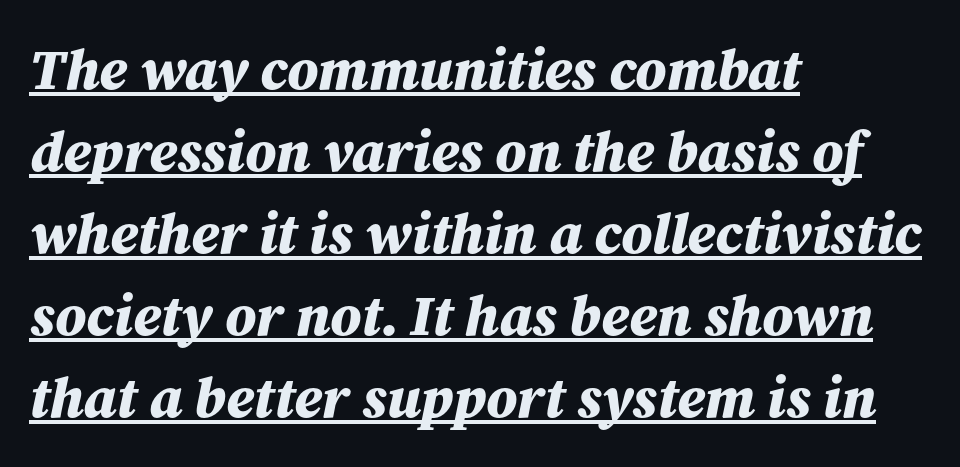
Q: Is the text bold? A: Yes.
Q: Is the text italic (slanted)? A: Yes, it leans right by about 12 degrees.
Q: Is the text underlined? A: Yes.
Q: How is the paragraph aligned? A: Left-aligned.
Q: Is the spacing between letters normal or unusually wide? A: Normal.
Q: Is the spacing between lines tight, normal or loose? A: Normal.
Q: Width (condensed, normal, or wide)? A: Normal.
Q: Stroke contrast? A: Medium.
Q: x-height? A: Medium.
Q: Monospaced? A: No.
